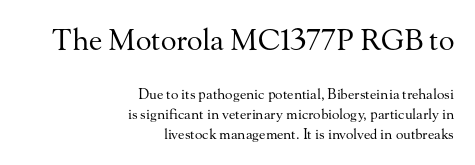
Q: Is the text bold? A: No.
Q: Is the text italic (slanted)? A: No, it is upright.
Q: Is the typeface a serif or a sans-serif typeface? A: Serif.
Q: Is the text underlined? A: No.
Q: How is the paragraph aligned? A: Right-aligned.
Q: Is the spacing between letters normal or unusually wide? A: Normal.
Q: Is the spacing between lines tight, normal or loose? A: Normal.
Q: Which block of text is set in a larger size, the first (top) or the second (bottom)? A: The first (top) one.
Q: Width (condensed, normal, or wide)? A: Normal.
Q: Stroke contrast? A: Medium.
Q: x-height? A: Small.
Q: Monospaced? A: No.
